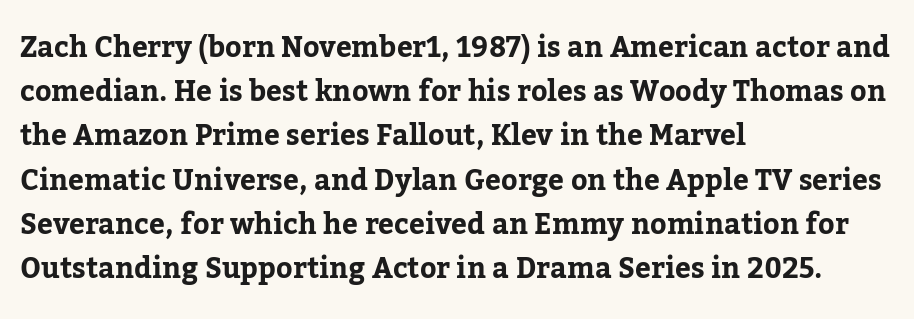
Notice how the stems are strictly vertical — no italics here. I'd call this a serif setting — the letters wear small feet. The designer left line spacing at the default. Each letter keeps its own natural width here, so spacing adapts to shape. Letter spacing: default.
